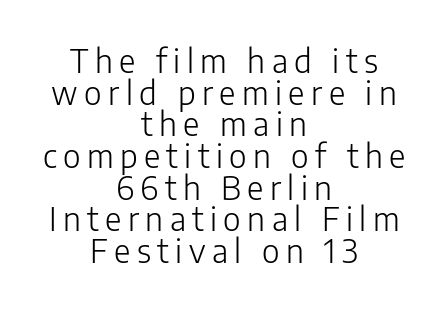
{"serif": "no", "italic": "no", "bold": "no", "weight": "light", "width": "normal", "stroke_contrast": "low", "x_height": "medium", "monospaced": "no", "underline": "no", "align": "center", "line_spacing": "tight", "line_spacing_ratio": 0.99, "letter_spacing": "wide", "letter_spacing_em": 0.2, "glyph_px": 32}
